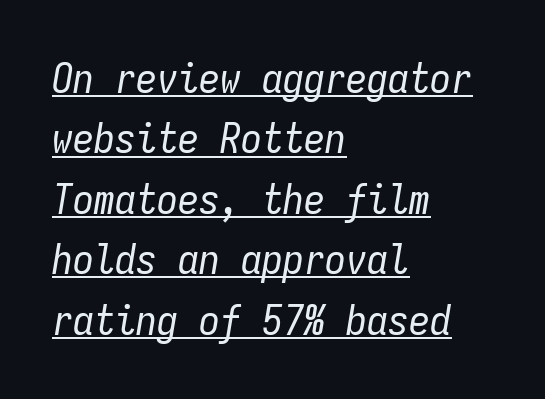
{"italic": "yes", "lean": "right", "slant_degrees": 9, "bold": "no", "weight": "regular", "width": "condensed", "stroke_contrast": "low", "x_height": "medium", "monospaced": "yes", "underline": "yes", "align": "left", "line_spacing": "normal", "line_spacing_ratio": 1.44, "letter_spacing": "normal", "letter_spacing_em": 0.0, "glyph_px": 42}
